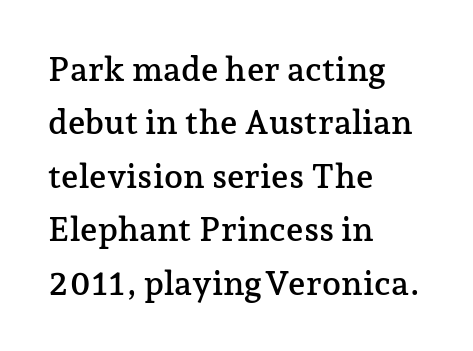
Stroke terminals: seriffed. The typography opts for an upright posture over an oblique one. The letters advance in unequal steps, a hallmark of proportional type. The space between consecutive lines is moderate. The ragged edge is on the right, which tells us the setting is flush left. Anything drawn beneath the words? Only blank space.
